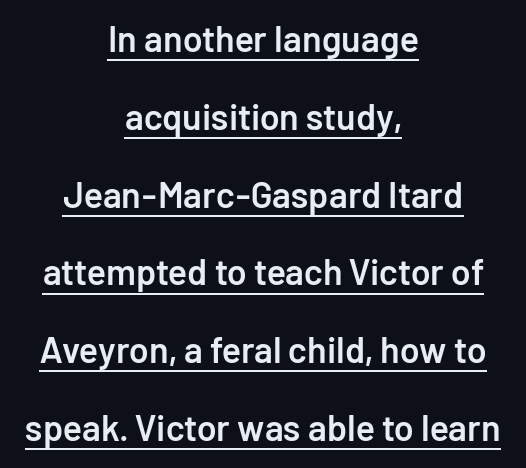
Each letter keeps its own natural width here, so spacing adapts to shape. Students, observe the line beneath the letters — that is underlining. If you folded the block vertically in half, each line would mirror itself in length. When letters stand straight like this, we call the style roman or upright.
